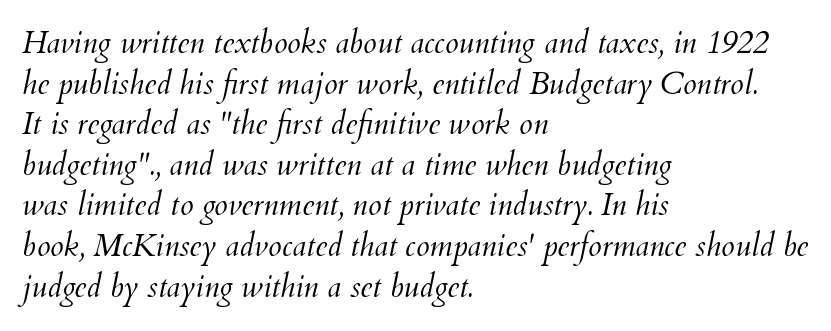
The image shows 31 px light type, italic (leaning right); set left-aligned, normal line spacing (1.31x), normal letter spacing, not underlined; medium stroke contrast and a small x-height.
